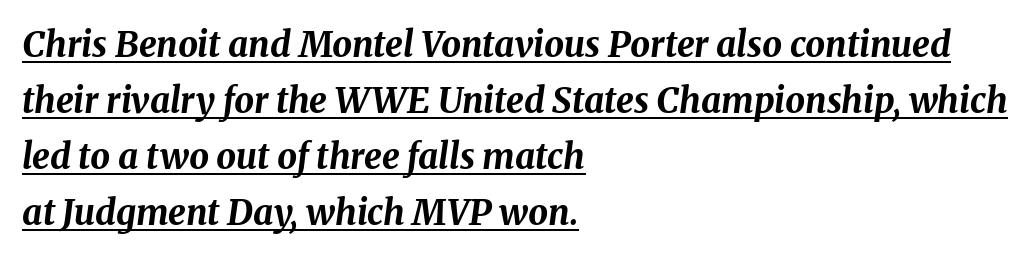
The image shows 35 px bold type, italic (leaning right); set left-aligned, normal line spacing (1.6x), normal letter spacing, underlined; medium stroke contrast and a medium x-height.
